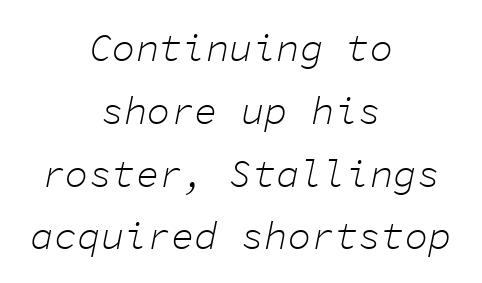
The image shows 39 px light type, italic (leaning right), monospaced; set centered, normal line spacing (1.61x), normal letter spacing, not underlined; low stroke contrast and a medium x-height.
